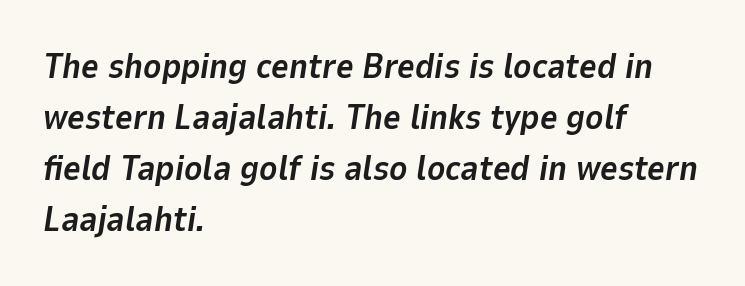
The image shows 34 px bold type, italic (leaning right); set left-aligned, normal line spacing (1.5x), normal letter spacing, not underlined; low stroke contrast and a medium x-height.
